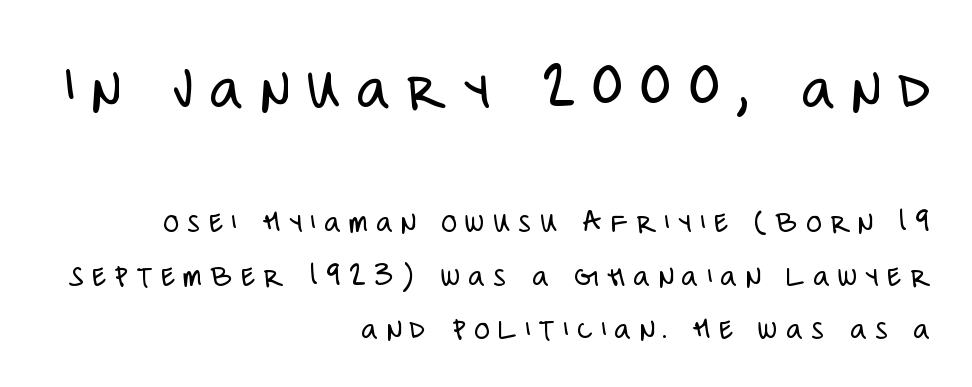
The designer gave the opening block more size than the closing block. Type without underlining. Does the type have serifs? No, each stem ends abruptly. The passage shown is typed in a proportional face where columns would drift.
